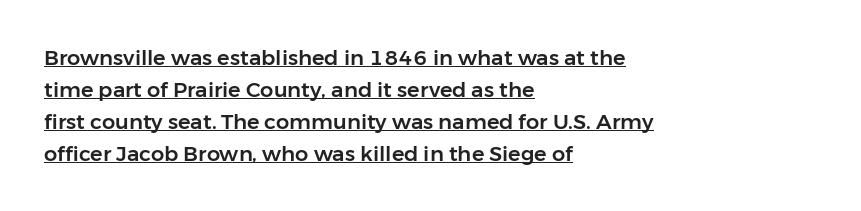
Q: Is the text italic (slanted)? A: No, it is upright.
Q: Is the text underlined? A: Yes.
Q: How is the paragraph aligned? A: Left-aligned.
Q: Is the spacing between letters normal or unusually wide? A: Normal.
Q: Is the spacing between lines tight, normal or loose? A: Normal.
